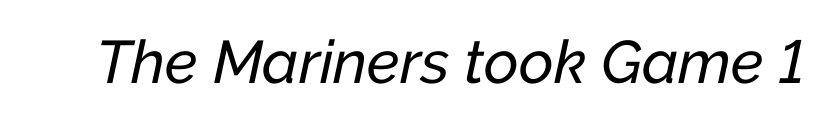
Q: Is the text italic (slanted)? A: Yes, it leans right by about 12 degrees.
Q: Is the text underlined? A: No.
Q: Is the spacing between letters normal or unusually wide? A: Normal.
Q: Width (condensed, normal, or wide)? A: Normal.
Q: Stroke contrast? A: Low.
Q: x-height? A: Medium.
Q: Monospaced? A: No.
